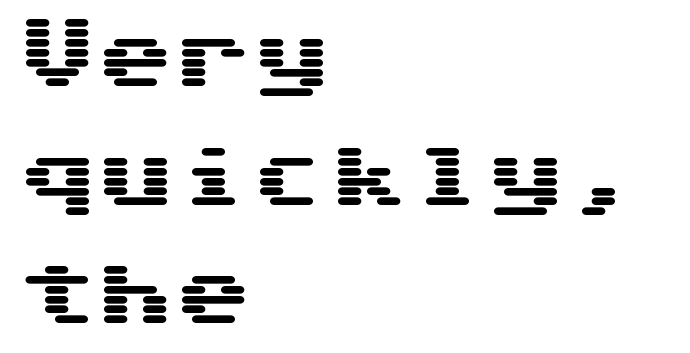
The image shows 78 px wide sans-serif type, upright; set left-aligned, normal line spacing (1.52x), normal letter spacing, not underlined; medium stroke contrast and a medium x-height.
